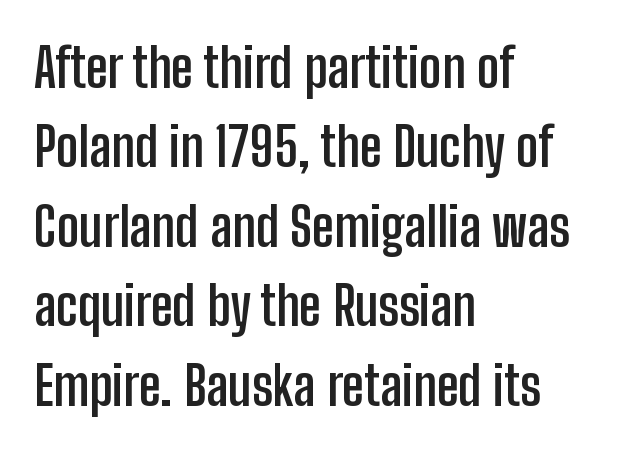
Q: Is the text bold? A: Yes.
Q: Is the text italic (slanted)? A: No, it is upright.
Q: Is the typeface a serif or a sans-serif typeface? A: Sans-serif.
Q: Is the text underlined? A: No.
Q: How is the paragraph aligned? A: Left-aligned.
Q: Is the spacing between letters normal or unusually wide? A: Normal.
Q: Is the spacing between lines tight, normal or loose? A: Normal.
Q: Width (condensed, normal, or wide)? A: Condensed.
Q: Stroke contrast? A: Low.
Q: x-height? A: Medium.
Q: Monospaced? A: No.
